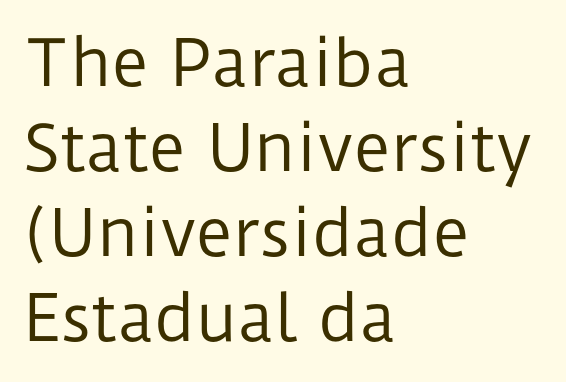
Q: Is the text bold? A: No.
Q: Is the text italic (slanted)? A: No, it is upright.
Q: Is the typeface a serif or a sans-serif typeface? A: Sans-serif.
Q: Is the text underlined? A: No.
Q: How is the paragraph aligned? A: Left-aligned.
Q: Is the spacing between letters normal or unusually wide? A: Normal.
Q: Is the spacing between lines tight, normal or loose? A: Normal.
Q: Width (condensed, normal, or wide)? A: Normal.
Q: Stroke contrast? A: Low.
Q: x-height? A: Medium.
Q: Monospaced? A: No.
